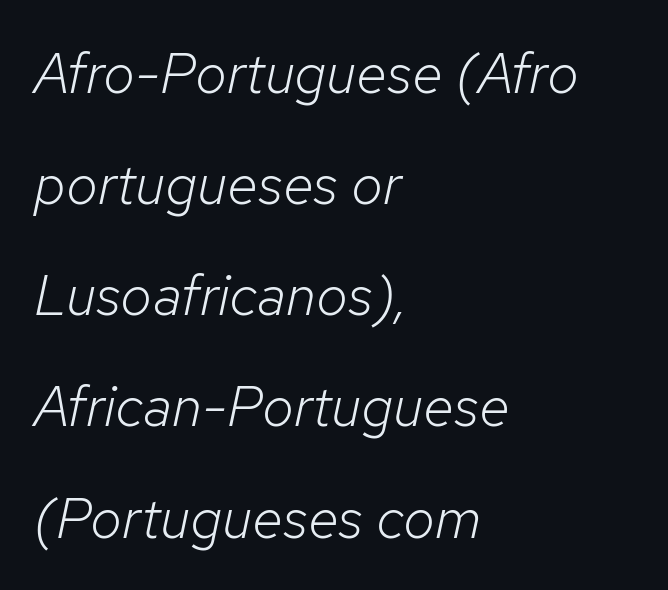
The image shows 57 px light type, italic (leaning right); set left-aligned, loose line spacing (1.95x), normal letter spacing, not underlined; low stroke contrast and a medium x-height.
